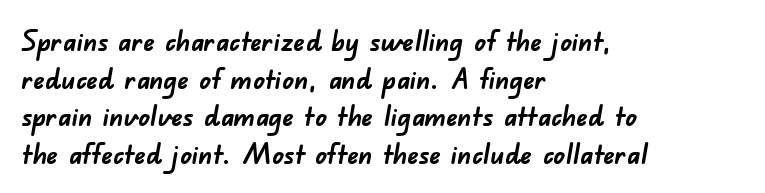
Q: Is the text bold? A: Yes.
Q: Is the typeface a serif or a sans-serif typeface? A: Sans-serif.
Q: Is the text underlined? A: No.
Q: How is the paragraph aligned? A: Left-aligned.
Q: Is the spacing between letters normal or unusually wide? A: Normal.
Q: Is the spacing between lines tight, normal or loose? A: Normal.
Q: Width (condensed, normal, or wide)? A: Normal.
Q: Stroke contrast? A: Low.
Q: x-height? A: Small.
Q: Monospaced? A: No.
